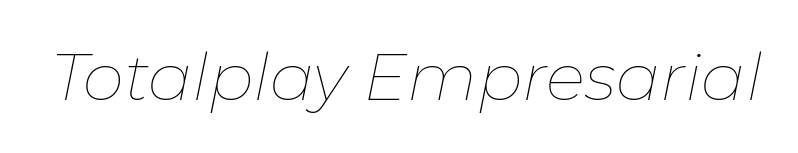
The image shows 66 px thin type, italic (leaning right); set normal letter spacing, not underlined; low stroke contrast and a medium x-height.
